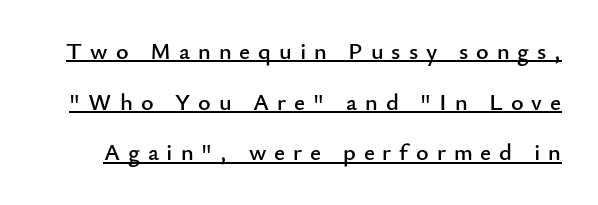
Q: Is the text italic (slanted)? A: No, it is upright.
Q: Is the text underlined? A: Yes.
Q: Is the spacing between letters normal or unusually wide? A: Unusually wide.
Q: Is the spacing between lines tight, normal or loose? A: Loose.
